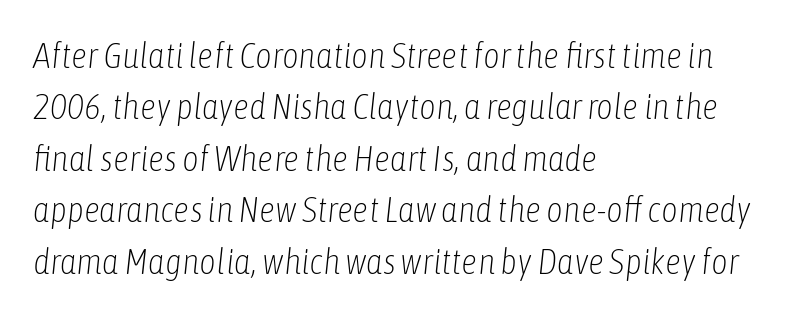
{"italic": "yes", "lean": "right", "slant_degrees": 6, "bold": "no", "weight": "light", "width": "condensed", "stroke_contrast": "low", "x_height": "medium", "monospaced": "no", "underline": "no", "align": "left", "line_spacing": "normal", "line_spacing_ratio": 1.43, "letter_spacing": "normal", "letter_spacing_em": 0.0, "glyph_px": 36}
